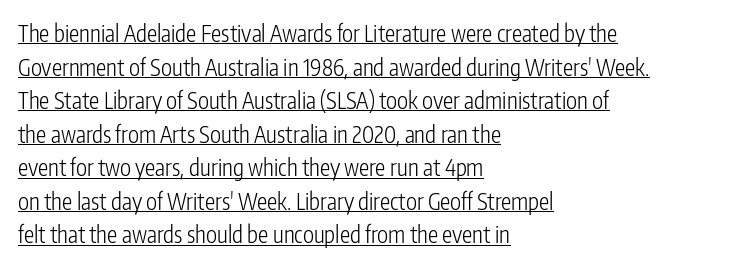
The compositor pushed each line to the left boundary. A typesetter would mark this as roman, not italic. The strokes are not fattened; the text isn't bold. No extra tracking has been applied to these lines. The specimen includes a rule beneath the text block's lines.
